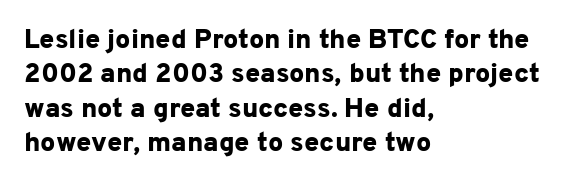
The image shows 27 px bold type, upright; set left-aligned, normal line spacing (1.27x), normal letter spacing, not underlined.
